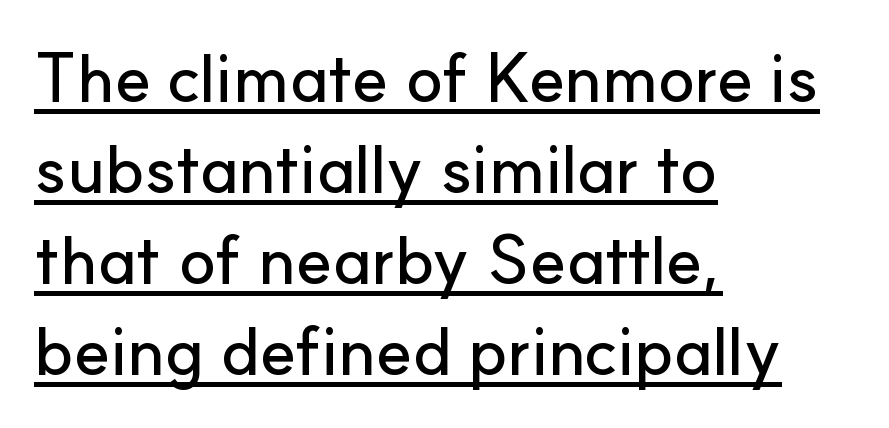
{"serif": "no", "italic": "no", "width": "normal", "stroke_contrast": "low", "x_height": "small", "monospaced": "no", "underline": "yes", "align": "left", "line_spacing": "normal", "line_spacing_ratio": 1.34, "letter_spacing": "normal", "letter_spacing_em": 0.0, "glyph_px": 68}
